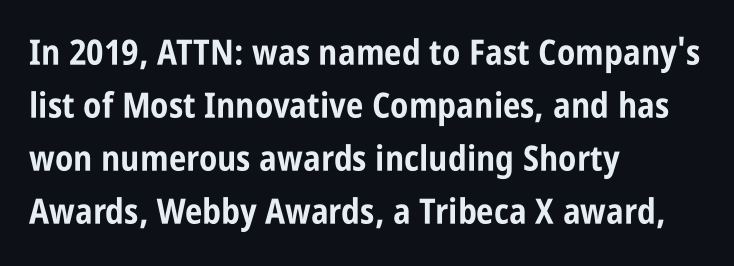
{"serif": "no", "italic": "no", "bold": "yes", "weight": "bold", "width": "condensed", "stroke_contrast": "low", "x_height": "large", "monospaced": "no", "underline": "no", "align": "left", "line_spacing": "normal", "line_spacing_ratio": 1.51, "letter_spacing": "normal", "letter_spacing_em": 0.0, "glyph_px": 35}
